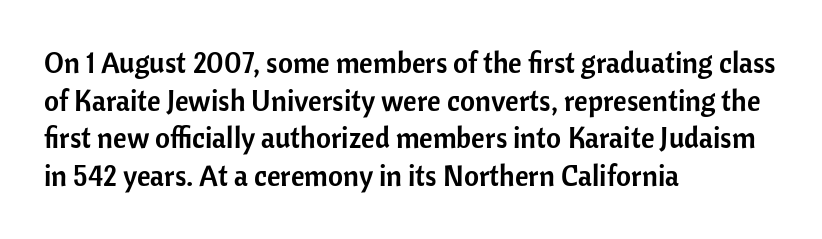
{"serif": "no", "italic": "no", "width": "normal", "stroke_contrast": "low", "x_height": "medium", "monospaced": "no", "underline": "no", "align": "left", "line_spacing": "normal", "line_spacing_ratio": 1.3, "letter_spacing": "normal", "letter_spacing_em": 0.0, "glyph_px": 29}
